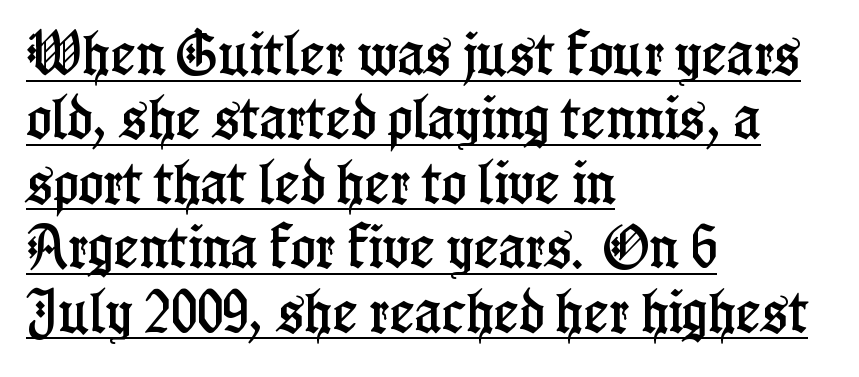
The typography opts for an upright posture over an oblique one. The font family rendered here belongs to the serif group. The rag falls on the right side of this text block. The vertical gap from one line to the next is medium. Character widths vary here, with narrow letters taking less room than wide ones. Standard letterfit; no display-style spreading of the glyphs.
